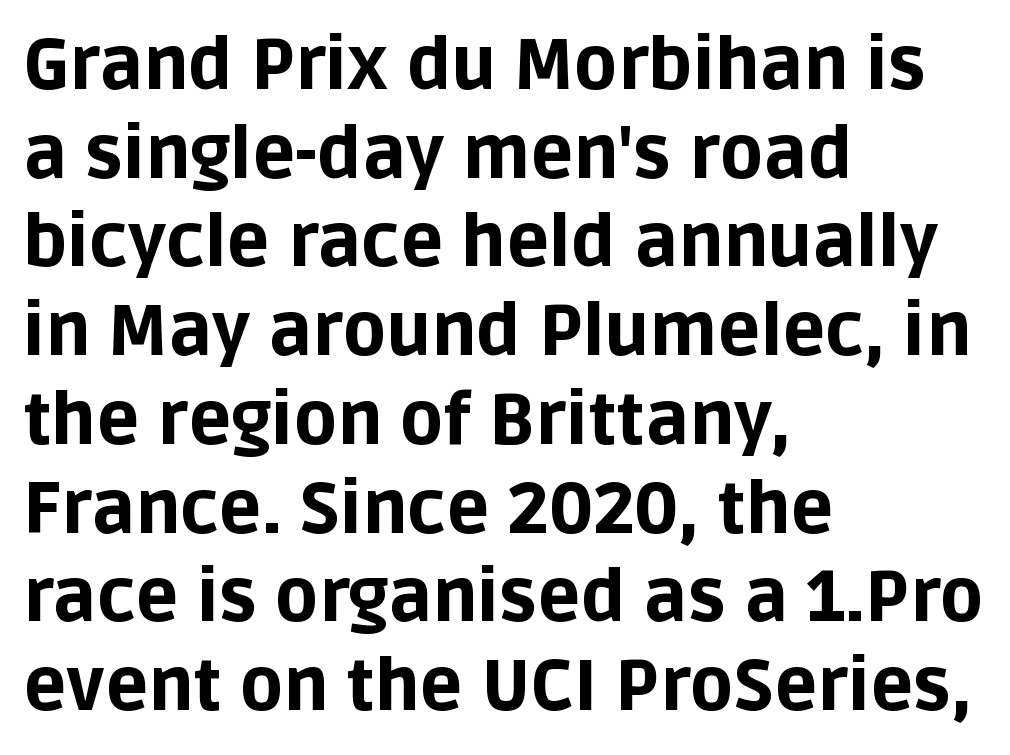
What kind of face is this? One without serifs — a sans. The passage shown is emphatically bold. Varying glyph widths throughout — classic text-font behaviour. Short note: letters normally spaced. Rule under the text: the space is simply empty.
